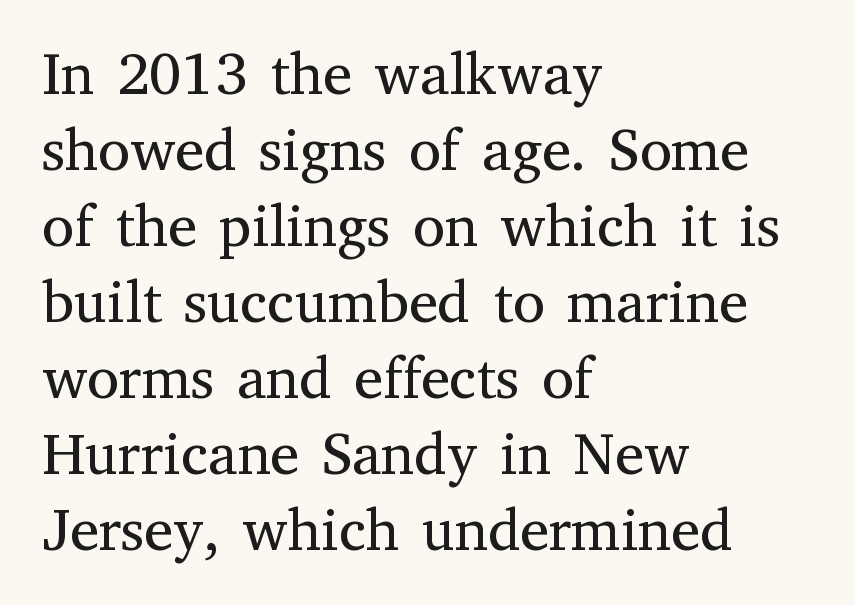
The image shows 58 px regular-weight serif type, upright; set left-aligned, normal line spacing (1.31x), normal letter spacing, not underlined; medium stroke contrast and a medium x-height.
